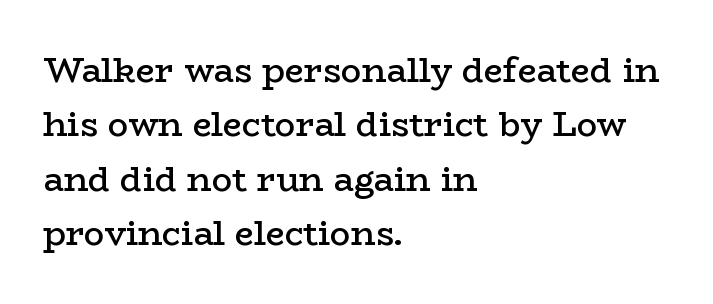
{"serif": "yes", "italic": "no", "bold": "semi", "weight": "semibold", "width": "wide", "stroke_contrast": "low", "x_height": "medium", "monospaced": "no", "underline": "no", "align": "left", "line_spacing": "normal", "line_spacing_ratio": 1.6, "letter_spacing": "normal", "letter_spacing_em": 0.0, "glyph_px": 34}
